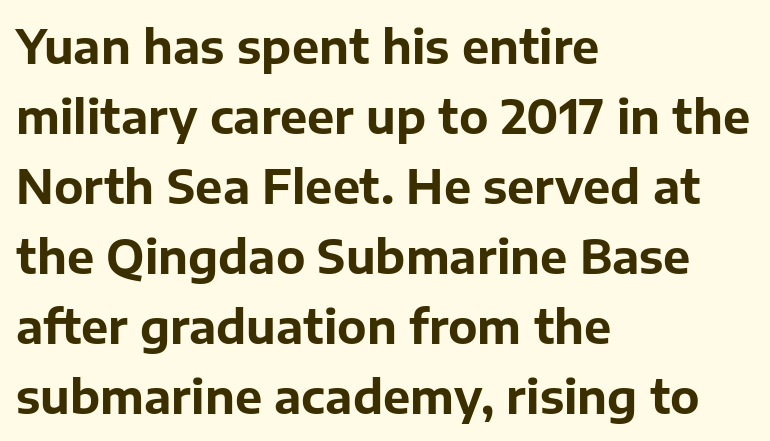
Q: Is the text bold? A: Yes.
Q: Is the text italic (slanted)? A: No, it is upright.
Q: Is the typeface a serif or a sans-serif typeface? A: Sans-serif.
Q: Is the text underlined? A: No.
Q: How is the paragraph aligned? A: Left-aligned.
Q: Is the spacing between letters normal or unusually wide? A: Normal.
Q: Is the spacing between lines tight, normal or loose? A: Normal.
Q: Width (condensed, normal, or wide)? A: Normal.
Q: Stroke contrast? A: Low.
Q: x-height? A: Medium.
Q: Monospaced? A: No.
